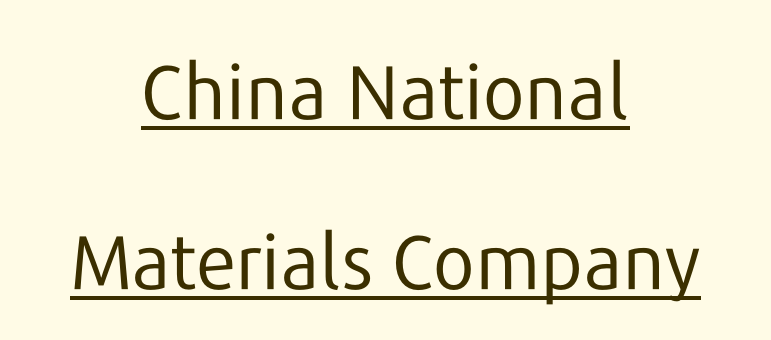
Stroke thickness stays within the range of a standard reading face or lighter. Airy leading. Varying glyph widths throughout — classic text-font behaviour. Honestly, the underline is the first thing you notice here. Students, note that the glyphs here touch the page at normal intervals. Stroke terminals: plain, sans-serif.
